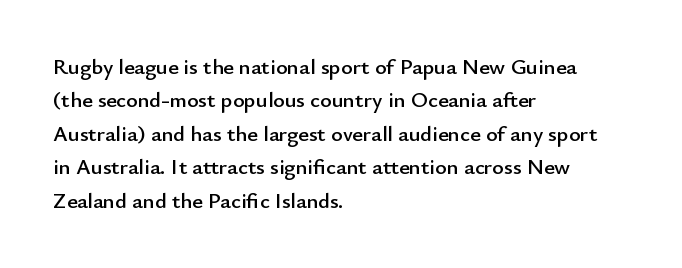
The image shows 22 px text type, upright; set left-aligned, normal line spacing (1.52x), normal letter spacing, not underlined.
